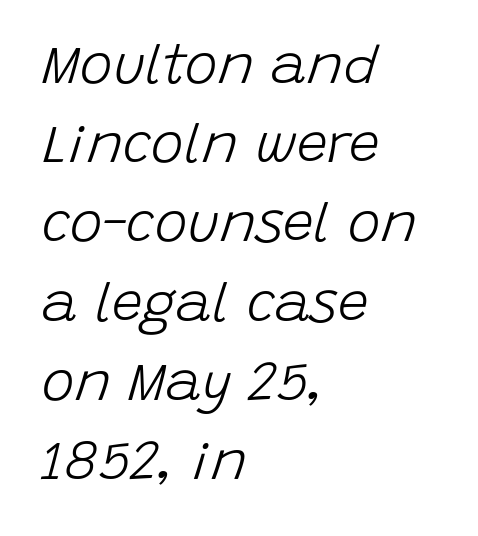
Q: Is the text bold? A: No.
Q: Is the text italic (slanted)? A: Yes, it leans right by about 15 degrees.
Q: Is the text underlined? A: No.
Q: How is the paragraph aligned? A: Left-aligned.
Q: Is the spacing between letters normal or unusually wide? A: Normal.
Q: Is the spacing between lines tight, normal or loose? A: Normal.
Q: Width (condensed, normal, or wide)? A: Normal.
Q: Stroke contrast? A: Low.
Q: x-height? A: Large.
Q: Monospaced? A: No.
